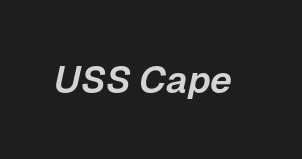
The image shows 38 px text type, italic (leaning right); set normal letter spacing, not underlined; low stroke contrast and a medium x-height.
